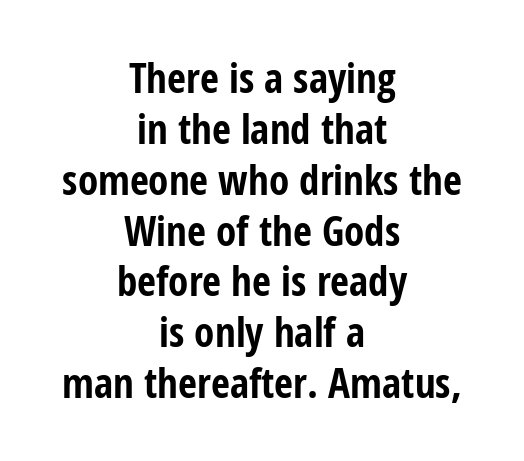
The rendering uses natural spacing where letterforms have individual widths. Decoration check: the copy has no underline. Is this a sans? Yes — the strokes have no serifs. The passage is arranged like a title page — every line centered. Words appear dense and cohesive because spacing is normal.
